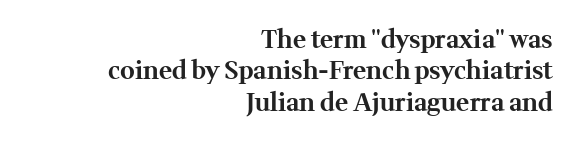
{"italic": "no", "bold": "yes", "underline": "no", "align": "right", "line_spacing": "normal", "line_spacing_ratio": 1.26, "letter_spacing": "normal", "letter_spacing_em": 0.0, "glyph_px": 25}
